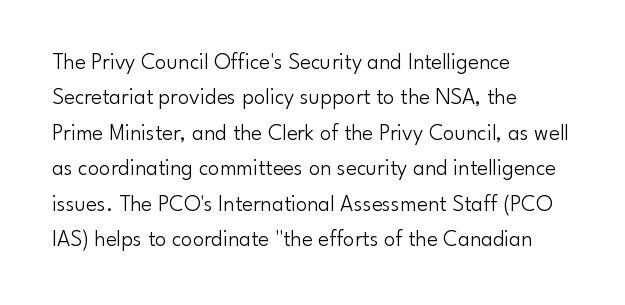
Q: Is the text bold? A: No.
Q: Is the text italic (slanted)? A: No, it is upright.
Q: Is the text underlined? A: No.
Q: How is the paragraph aligned? A: Left-aligned.
Q: Is the spacing between letters normal or unusually wide? A: Normal.
Q: Is the spacing between lines tight, normal or loose? A: Normal.
